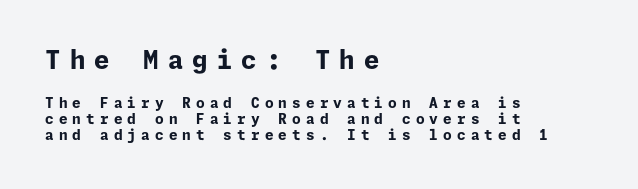
The image shows 25 px bold type, upright; set left-aligned, line spacing 1.16x, unusually wide letter spacing (+0.36 em), not underlined; the first (top) block is 1.79x larger.
